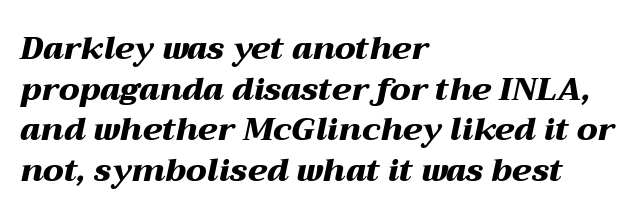
{"italic": "yes", "lean": "right", "slant_degrees": 12, "bold": "yes", "weight": "heavy", "width": "wide", "stroke_contrast": "medium", "x_height": "medium", "monospaced": "no", "underline": "no", "align": "left", "line_spacing": "normal", "line_spacing_ratio": 1.27, "letter_spacing": "normal", "letter_spacing_em": 0.0, "glyph_px": 32}
